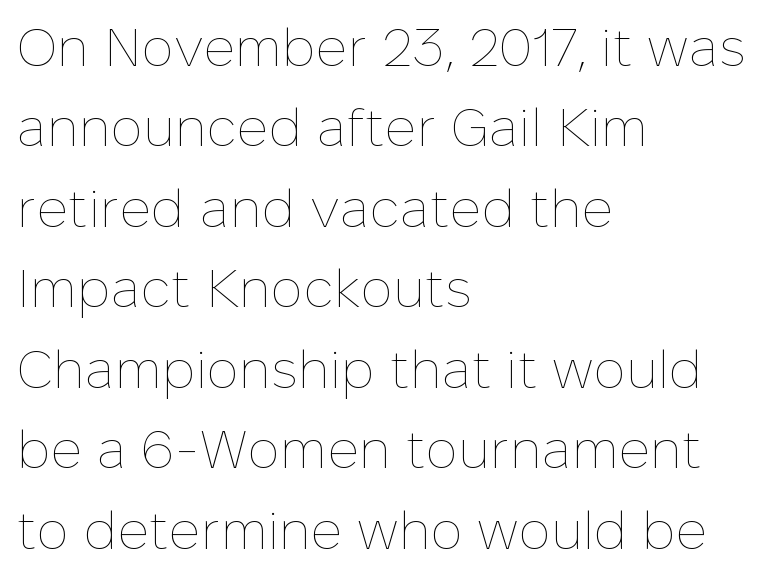
{"italic": "no", "bold": "no", "weight": "thin", "width": "normal", "stroke_contrast": "low", "x_height": "medium", "monospaced": "no", "underline": "no", "align": "left", "line_spacing": "normal", "line_spacing_ratio": 1.49, "letter_spacing": "normal", "letter_spacing_em": 0.0, "glyph_px": 54}
